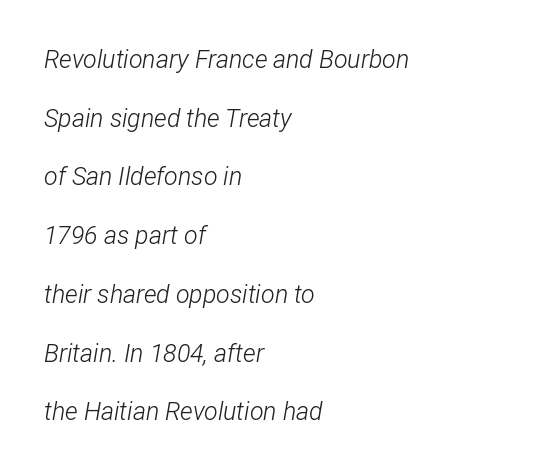
Q: Is the text bold? A: No.
Q: Is the text italic (slanted)? A: Yes, it leans right by about 12 degrees.
Q: Is the text underlined? A: No.
Q: How is the paragraph aligned? A: Left-aligned.
Q: Is the spacing between letters normal or unusually wide? A: Normal.
Q: Is the spacing between lines tight, normal or loose? A: Loose.
